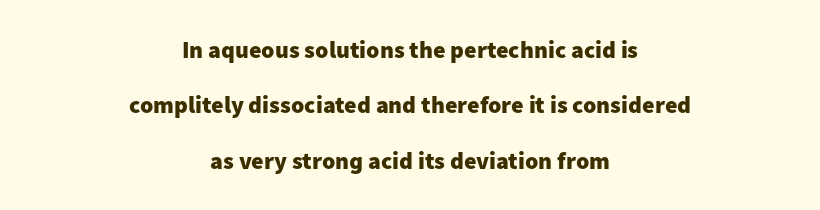
Widely set lines give the paragraph a tall, airy silhouette. The gap between lines stays unmarked. Italic: no, the glyphs are upright roman. These lines stack symmetrically, like a column narrowing and widening about its center.
